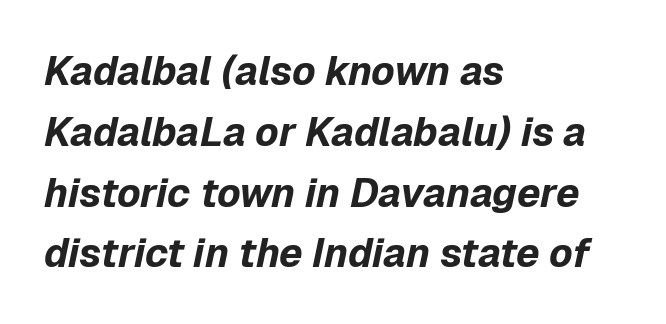
{"italic": "yes", "lean": "right", "slant_degrees": 12, "bold": "yes", "weight": "bold", "width": "normal", "stroke_contrast": "low", "x_height": "medium", "monospaced": "no", "underline": "no", "align": "left", "line_spacing": "normal", "line_spacing_ratio": 1.52, "letter_spacing": "normal", "letter_spacing_em": 0.0, "glyph_px": 40}
